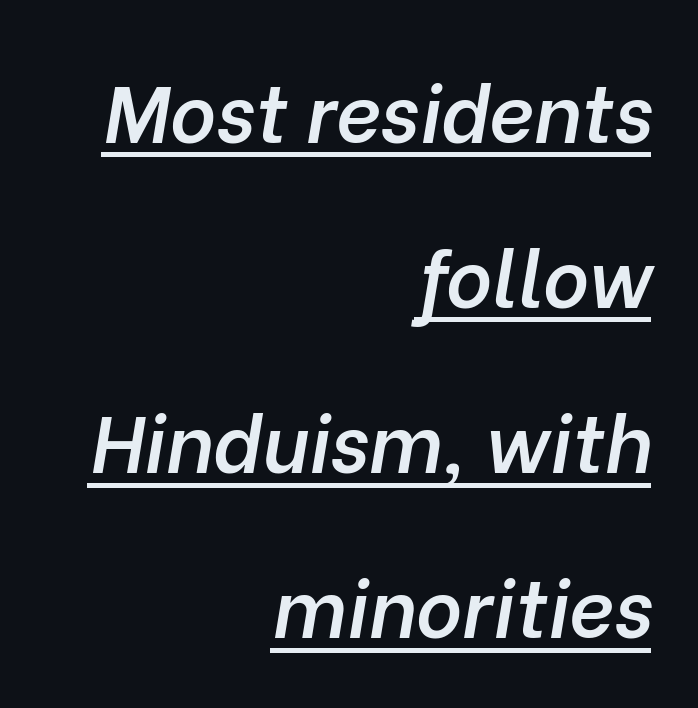
{"italic": "yes", "lean": "right", "slant_degrees": 10, "bold": "semi", "weight": "semibold", "width": "normal", "stroke_contrast": "low", "x_height": "medium", "monospaced": "no", "underline": "yes", "align": "right", "line_spacing": "loose", "line_spacing_ratio": 2.09, "letter_spacing": "normal", "letter_spacing_em": 0.0, "glyph_px": 79}
